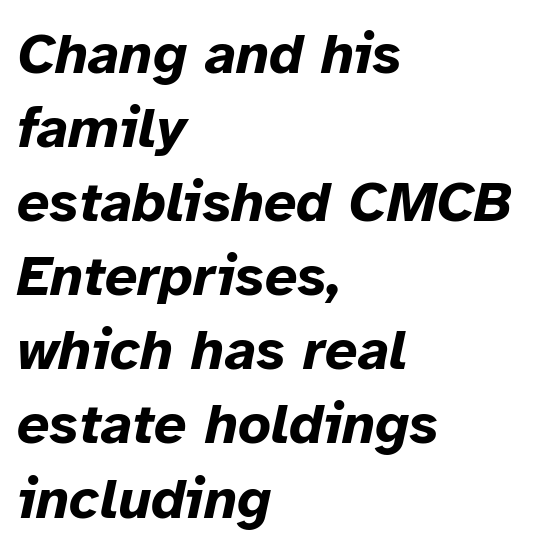
Q: Is the text bold? A: Yes.
Q: Is the text italic (slanted)? A: Yes, it leans right by about 12 degrees.
Q: Is the text underlined? A: No.
Q: How is the paragraph aligned? A: Left-aligned.
Q: Is the spacing between letters normal or unusually wide? A: Normal.
Q: Is the spacing between lines tight, normal or loose? A: Normal.
Q: Width (condensed, normal, or wide)? A: Normal.
Q: Stroke contrast? A: Low.
Q: x-height? A: Medium.
Q: Monospaced? A: No.
